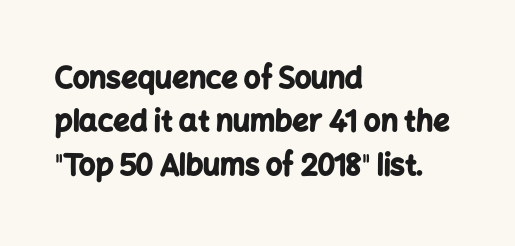
How would I describe the line gaps? Plain and ordinary. This rendering leaves character spacing at its baseline value. Looks like regular typesetting: each glyph gets only the width it needs. The passage shown is typeset with a sans-serif family. A clean baseline with only descenders dipping below it. Weight: bold.
